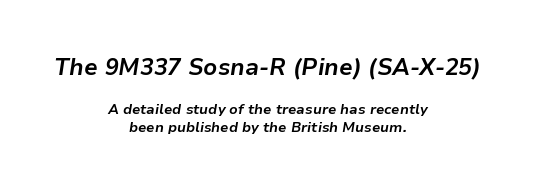
Q: Is the text bold? A: Yes.
Q: Is the text italic (slanted)? A: Yes, it leans right by about 9 degrees.
Q: Is the text underlined? A: No.
Q: How is the paragraph aligned? A: Centered.
Q: Is the spacing between letters normal or unusually wide? A: Normal.
Q: Is the spacing between lines tight, normal or loose? A: Normal.
Q: Which block of text is set in a larger size, the first (top) or the second (bottom)? A: The first (top) one.
